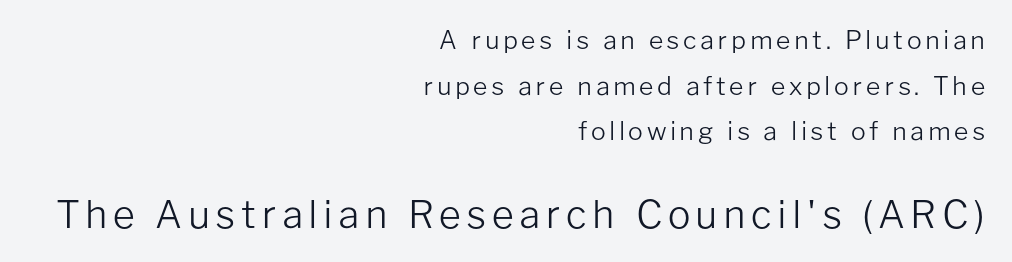
{"serif": "no", "italic": "no", "bold": "no", "weight": "light", "width": "normal", "stroke_contrast": "low", "x_height": "medium", "monospaced": "no", "underline": "no", "align": "right", "line_spacing_ratio": 1.83, "larger_block": "second", "size_ratio": 1.52, "glyph_px": 38}
